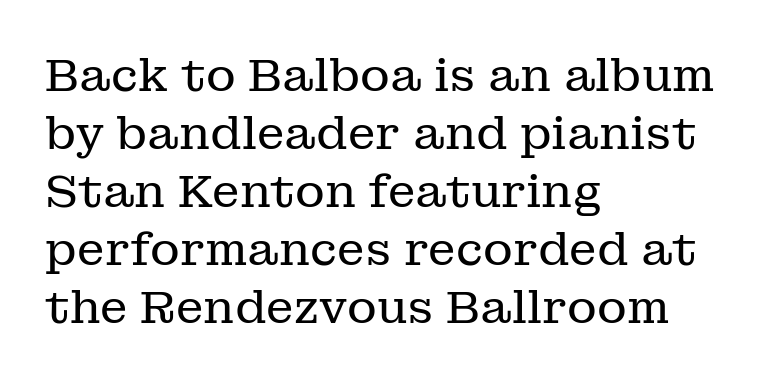
The image shows 46 px regular-weight serif type, upright; set left-aligned, normal line spacing (1.26x), normal letter spacing, not underlined; low stroke contrast and a medium x-height.
